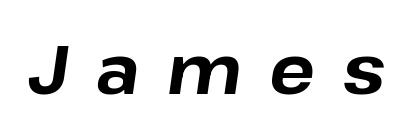
Q: Is the text bold? A: Yes.
Q: Is the text italic (slanted)? A: Yes, it leans right by about 8 degrees.
Q: Is the text underlined? A: No.
Q: Is the spacing between letters normal or unusually wide? A: Unusually wide.
Q: Width (condensed, normal, or wide)? A: Normal.
Q: Stroke contrast? A: Low.
Q: x-height? A: Medium.
Q: Monospaced? A: No.
